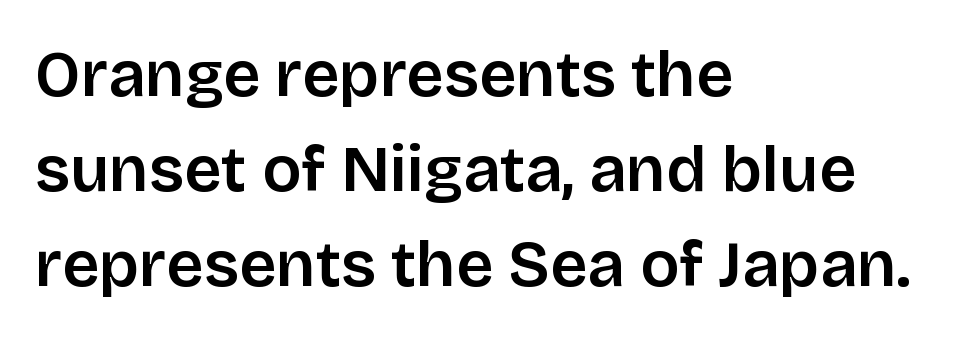
{"serif": "no", "italic": "no", "width": "normal", "stroke_contrast": "low", "x_height": "large", "monospaced": "no", "underline": "no", "align": "left", "line_spacing": "normal", "line_spacing_ratio": 1.46, "letter_spacing": "normal", "letter_spacing_em": 0.0, "glyph_px": 65}
